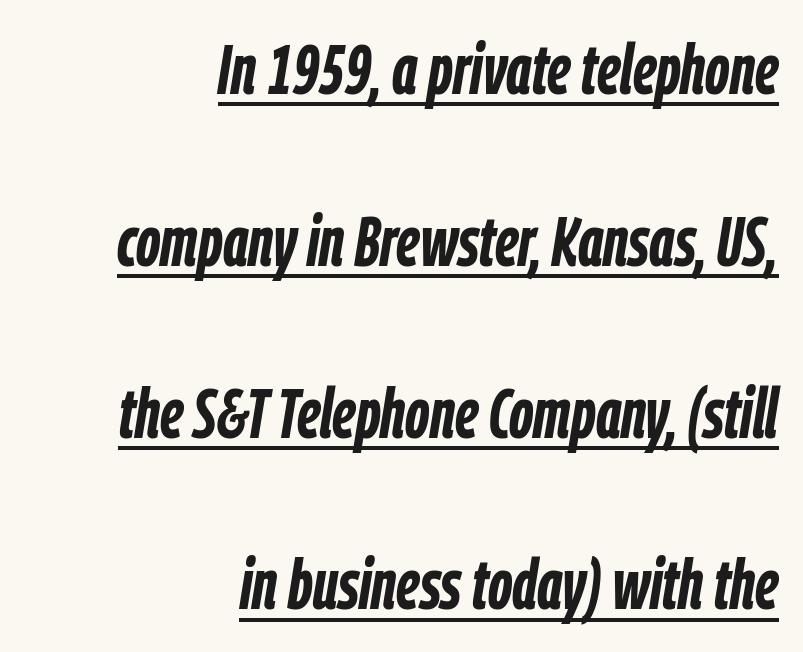
The image shows 71 px semibold, condensed type, italic (leaning right); set right-aligned, loose line spacing (2.42x), normal letter spacing, underlined; low stroke contrast and a medium x-height.
